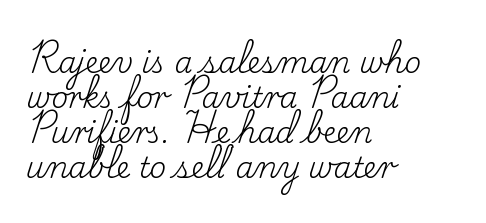
Q: Is the text bold? A: No.
Q: Is the text italic (slanted)? A: Yes.
Q: Is the typeface a serif or a sans-serif typeface? A: Serif.
Q: Is the text underlined? A: No.
Q: How is the paragraph aligned? A: Left-aligned.
Q: Is the spacing between letters normal or unusually wide? A: Normal.
Q: Width (condensed, normal, or wide)? A: Normal.
Q: Stroke contrast? A: Low.
Q: x-height? A: Small.
Q: Monospaced? A: No.
